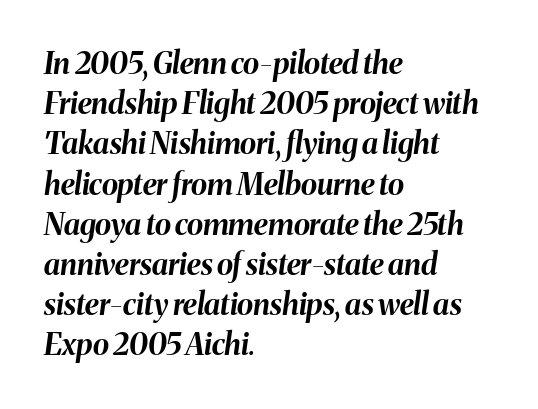
Q: Is the text bold? A: Yes.
Q: Is the text italic (slanted)? A: Yes, it leans right by about 8 degrees.
Q: Is the text underlined? A: No.
Q: How is the paragraph aligned? A: Left-aligned.
Q: Is the spacing between letters normal or unusually wide? A: Normal.
Q: Is the spacing between lines tight, normal or loose? A: Normal.
Q: Width (condensed, normal, or wide)? A: Normal.
Q: Stroke contrast? A: Medium.
Q: x-height? A: Medium.
Q: Monospaced? A: No.
